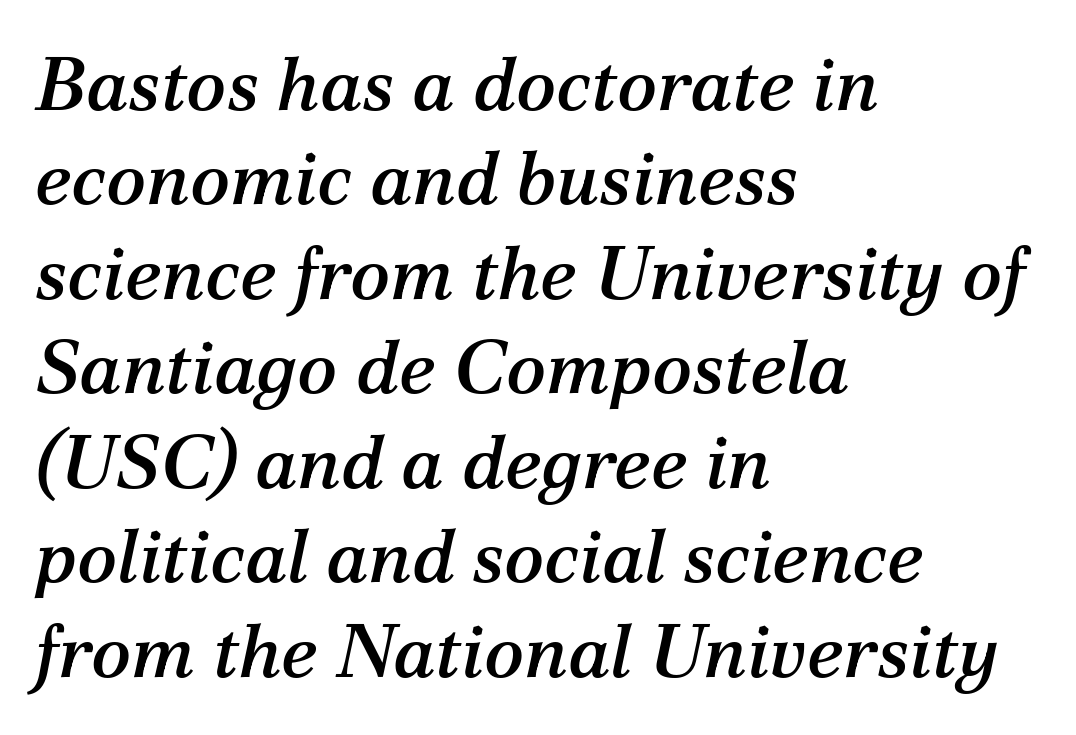
{"serif": "yes", "italic": "yes", "lean": "right", "slant_degrees": 12, "width": "normal", "stroke_contrast": "medium", "x_height": "medium", "monospaced": "no", "underline": "no", "align": "left", "line_spacing": "normal", "line_spacing_ratio": 1.26, "letter_spacing": "normal", "letter_spacing_em": 0.0, "glyph_px": 75}
